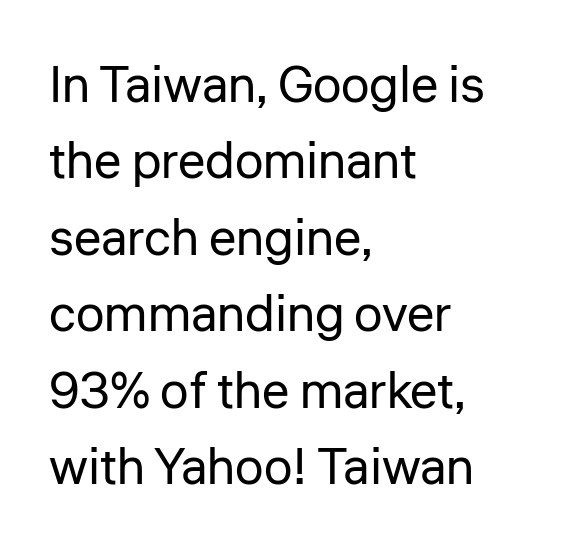
Unlike a traditional serif, this face leaves its strokes unadorned. If you measured baseline to baseline, you'd find a middling distance. Type without underlining. The passage shown is typed in a proportional face where columns would drift.
